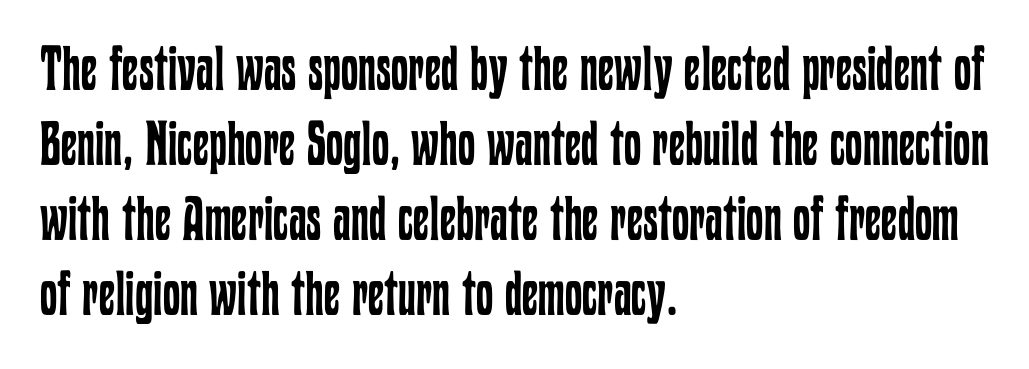
The image shows 62 px regular-weight, condensed type, upright; set left-aligned, line spacing 1.21x, normal letter spacing, not underlined; low stroke contrast and a medium x-height.
